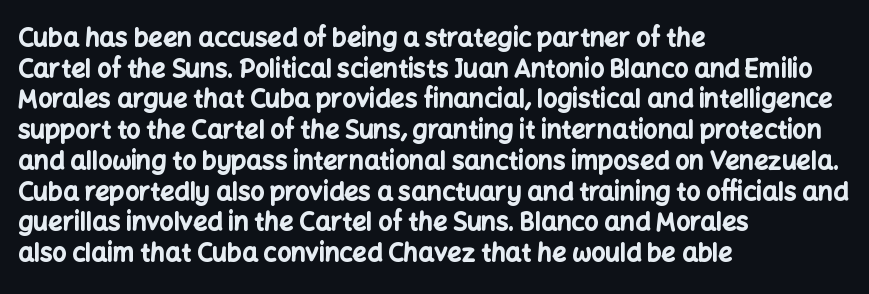
The image shows 25 px bold type, upright; set left-aligned, line spacing 1.23x, normal letter spacing, not underlined.
